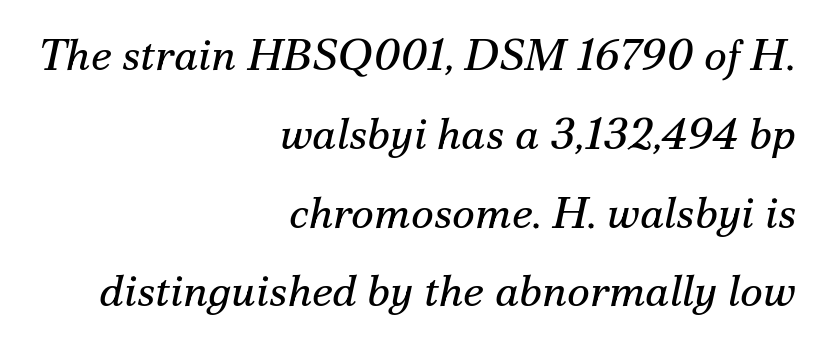
The image shows 44 px regular-weight serif type, italic (leaning right); set right-aligned, line spacing 1.79x, normal letter spacing, not underlined; medium stroke contrast and a small x-height.
